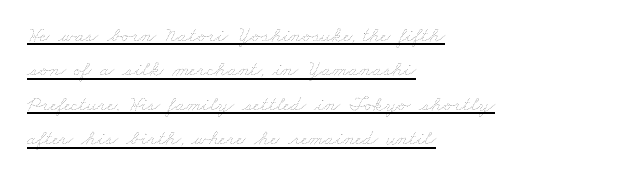
{"bold": "no", "underline": "yes", "align": "left", "line_spacing": "normal", "line_spacing_ratio": 1.64, "letter_spacing": "normal", "letter_spacing_em": 0.0, "glyph_px": 21}
